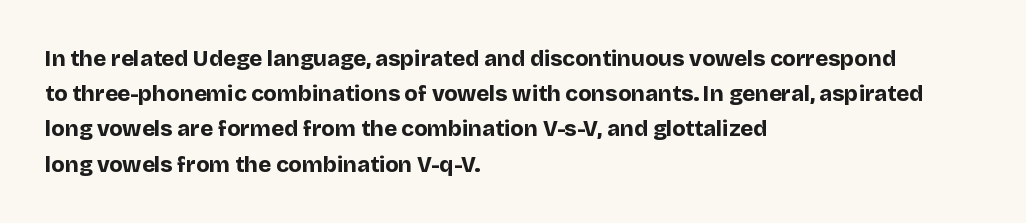
The image shows 22 px bold type, upright; set left-aligned, normal line spacing (1.6x), normal letter spacing, not underlined.
